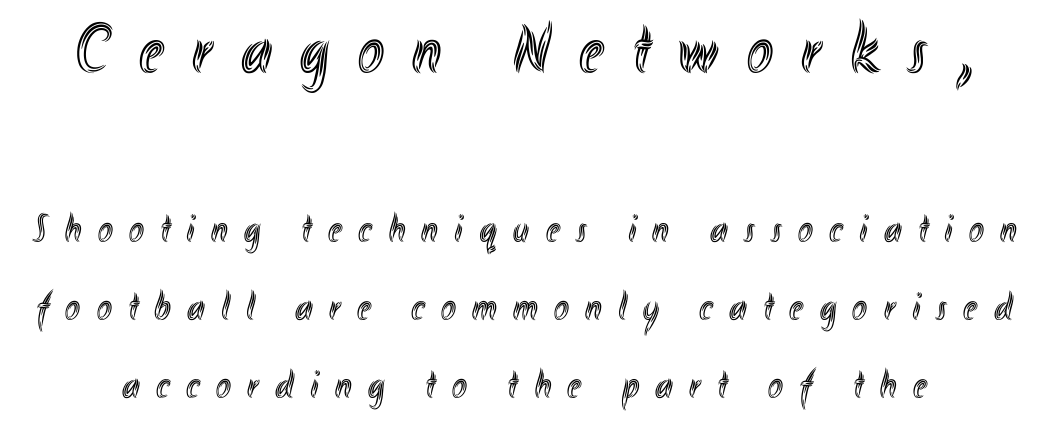
The image shows 70 px condensed type; set loose line spacing (1.95x), unusually wide letter spacing (+0.41 em), not underlined; the first (top) block is 1.75x larger; a small x-height.
